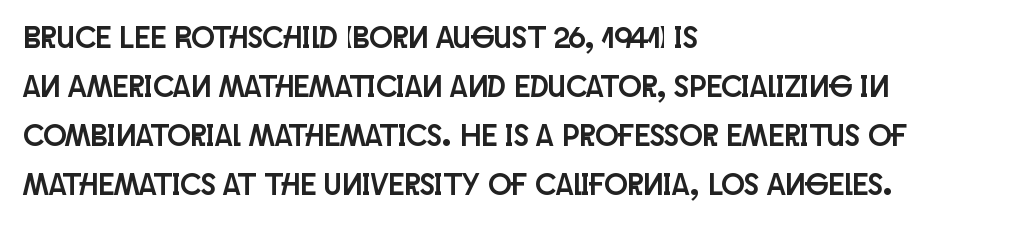
{"serif": "no", "italic": "no", "width": "condensed", "stroke_contrast": "low", "x_height": "large", "monospaced": "no", "underline": "no", "align": "left", "line_spacing": "normal", "line_spacing_ratio": 1.58, "letter_spacing": "normal", "letter_spacing_em": 0.0, "glyph_px": 31}
